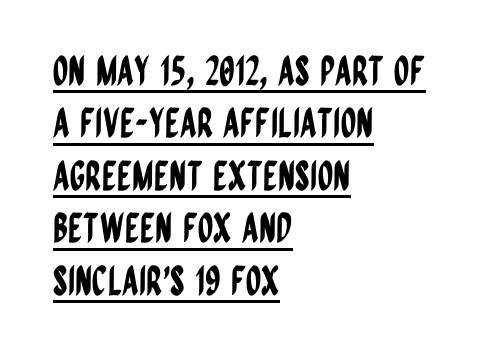
{"serif": "no", "italic": "no", "width": "condensed", "stroke_contrast": "low", "x_height": "large", "monospaced": "no", "underline": "yes", "align": "left", "line_spacing": "normal", "line_spacing_ratio": 1.31, "letter_spacing": "normal", "letter_spacing_em": 0.0, "glyph_px": 40}
